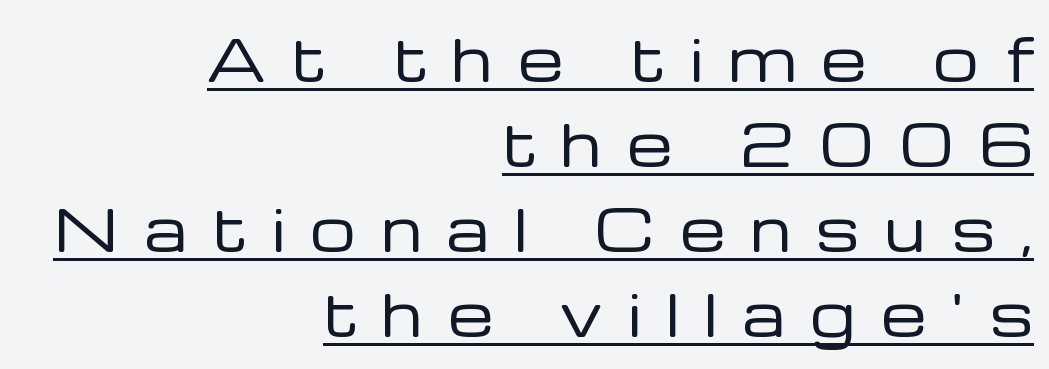
{"serif": "no", "italic": "no", "bold": "no", "weight": "regular", "width": "normal", "stroke_contrast": "low", "x_height": "medium", "monospaced": "no", "underline": "yes", "align": "right", "line_spacing": "normal", "line_spacing_ratio": 1.49, "letter_spacing": "wide", "letter_spacing_em": 0.45, "glyph_px": 57}
